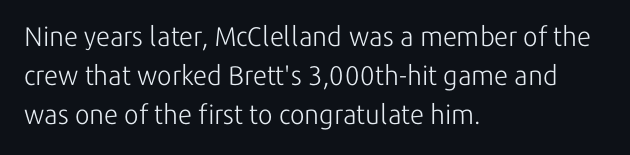
{"italic": "no", "bold": "no", "underline": "no", "align": "left", "line_spacing": "normal", "line_spacing_ratio": 1.45, "letter_spacing": "normal", "letter_spacing_em": 0.0, "glyph_px": 27}
